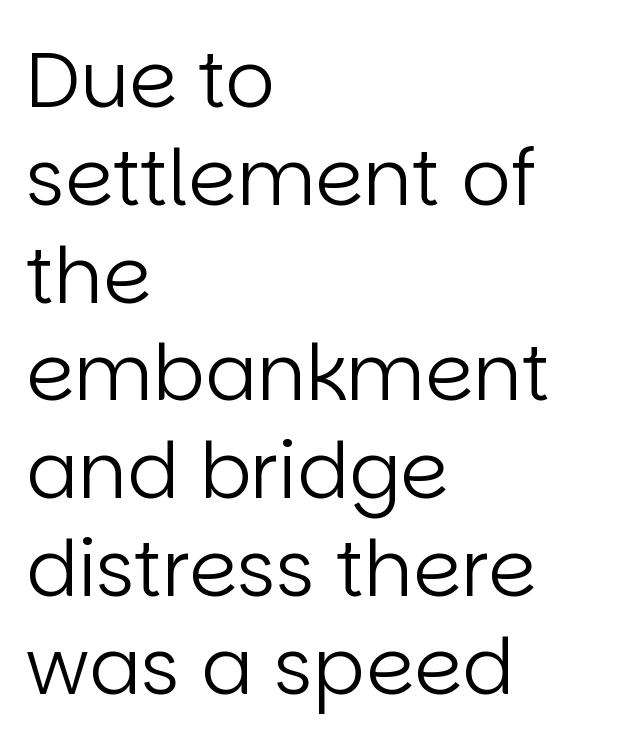
{"serif": "no", "italic": "no", "bold": "no", "weight": "regular", "width": "normal", "stroke_contrast": "low", "x_height": "large", "monospaced": "no", "underline": "no", "align": "left", "line_spacing": "normal", "line_spacing_ratio": 1.27, "letter_spacing": "normal", "letter_spacing_em": 0.0, "glyph_px": 77}
